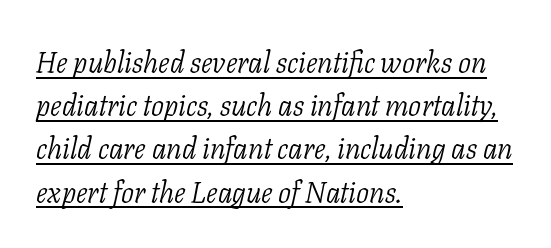
{"serif": "yes", "italic": "yes", "lean": "right", "slant_degrees": 11, "bold": "no", "weight": "light", "width": "normal", "stroke_contrast": "low", "x_height": "medium", "monospaced": "no", "underline": "yes", "align": "left", "line_spacing": "normal", "line_spacing_ratio": 1.49, "letter_spacing": "normal", "letter_spacing_em": 0.0, "glyph_px": 29}
